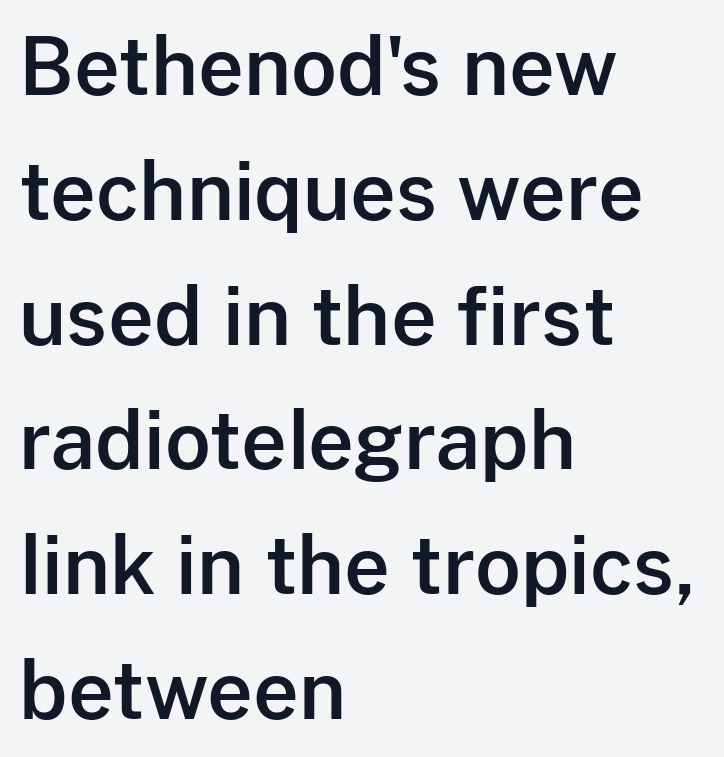
{"serif": "no", "italic": "no", "width": "normal", "stroke_contrast": "low", "x_height": "medium", "monospaced": "no", "underline": "no", "align": "left", "line_spacing": "normal", "line_spacing_ratio": 1.58, "letter_spacing": "normal", "letter_spacing_em": 0.0, "glyph_px": 79}
